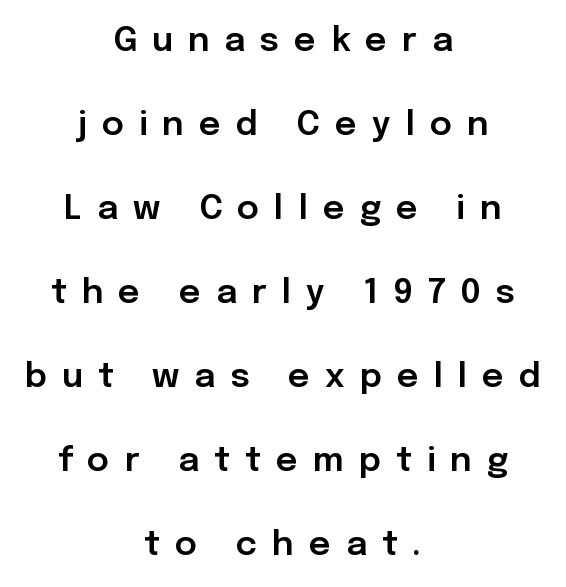
The image shows 34 px sans-serif type, upright; set centered, loose line spacing (2.47x), unusually wide letter spacing (+0.44 em), not underlined; low stroke contrast and a medium x-height.
